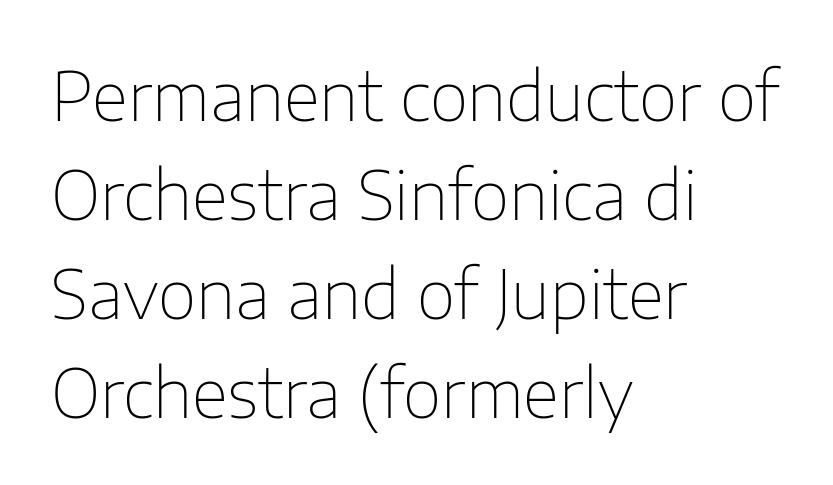
{"serif": "no", "italic": "no", "bold": "no", "weight": "thin", "width": "normal", "stroke_contrast": "low", "x_height": "medium", "monospaced": "no", "underline": "no", "align": "left", "line_spacing": "normal", "line_spacing_ratio": 1.48, "letter_spacing": "normal", "letter_spacing_em": 0.0, "glyph_px": 67}
